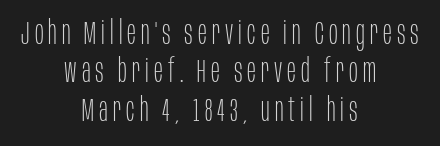
Q: Is the text bold? A: No.
Q: Is the text italic (slanted)? A: No, it is upright.
Q: Is the typeface a serif or a sans-serif typeface? A: Sans-serif.
Q: Is the text underlined? A: No.
Q: How is the paragraph aligned? A: Centered.
Q: Width (condensed, normal, or wide)? A: Condensed.
Q: Stroke contrast? A: Low.
Q: x-height? A: Large.
Q: Monospaced? A: No.
